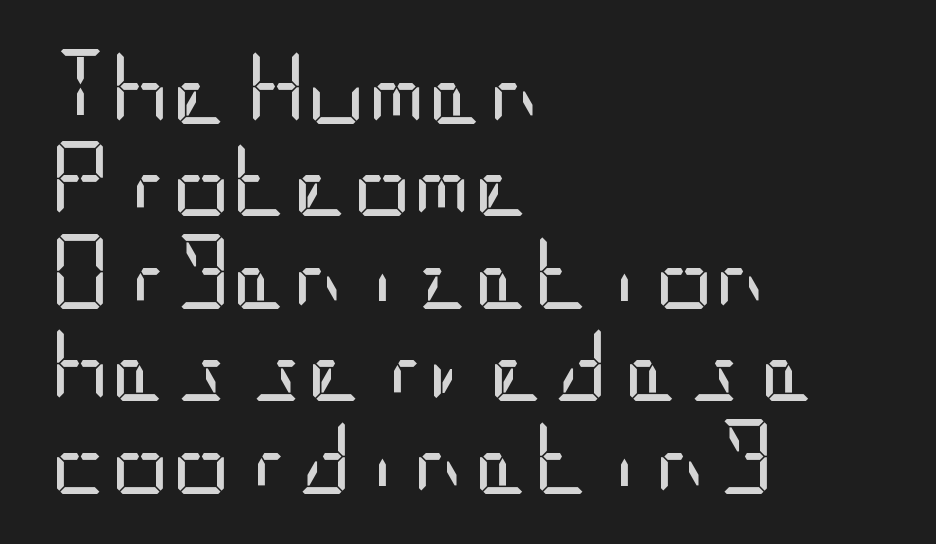
The image shows 74 px regular-weight, condensed sans-serif type, upright; set left-aligned, normal line spacing (1.25x), normal letter spacing, not underlined; low stroke contrast and a large x-height.
